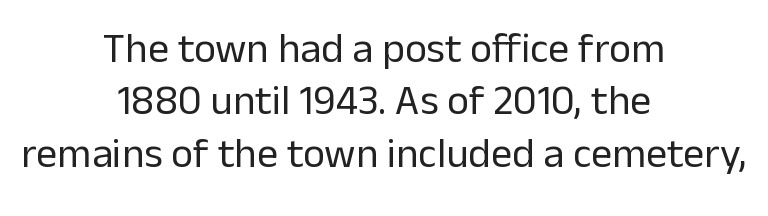
The image shows 42 px regular-weight sans-serif type, upright; set centered, normal line spacing (1.25x), normal letter spacing, not underlined; low stroke contrast and a medium x-height.
